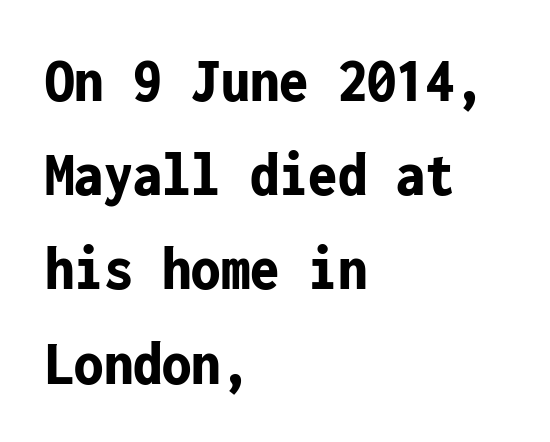
Q: Is the text bold? A: Yes.
Q: Is the text italic (slanted)? A: No, it is upright.
Q: Is the typeface a serif or a sans-serif typeface? A: Sans-serif.
Q: Is the text underlined? A: No.
Q: How is the paragraph aligned? A: Left-aligned.
Q: Is the spacing between letters normal or unusually wide? A: Normal.
Q: Is the spacing between lines tight, normal or loose? A: Normal.
Q: Width (condensed, normal, or wide)? A: Condensed.
Q: Stroke contrast? A: Low.
Q: x-height? A: Medium.
Q: Monospaced? A: Yes.
